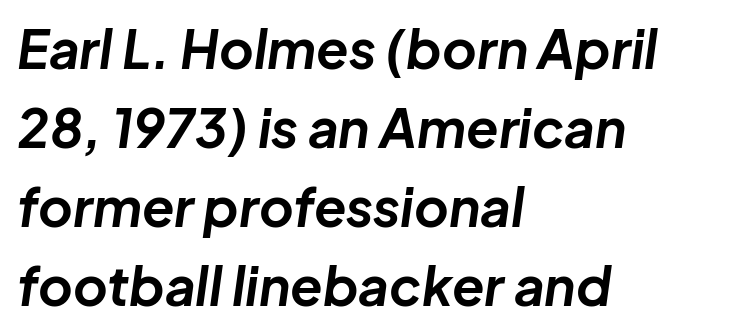
Q: Is the text bold? A: Yes.
Q: Is the text italic (slanted)? A: Yes, it leans right by about 8 degrees.
Q: Is the text underlined? A: No.
Q: How is the paragraph aligned? A: Left-aligned.
Q: Is the spacing between letters normal or unusually wide? A: Normal.
Q: Is the spacing between lines tight, normal or loose? A: Normal.
Q: Width (condensed, normal, or wide)? A: Normal.
Q: Stroke contrast? A: Low.
Q: x-height? A: Medium.
Q: Monospaced? A: No.
